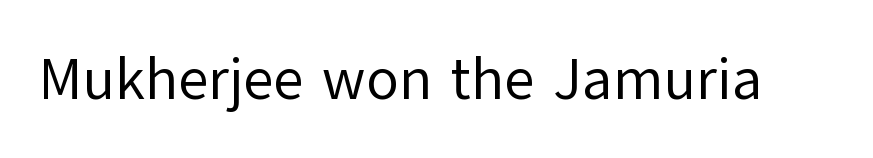
{"serif": "no", "italic": "no", "bold": "no", "weight": "regular", "width": "normal", "stroke_contrast": "low", "x_height": "medium", "monospaced": "no", "underline": "no", "letter_spacing": "normal", "letter_spacing_em": 0.0, "glyph_px": 59}
